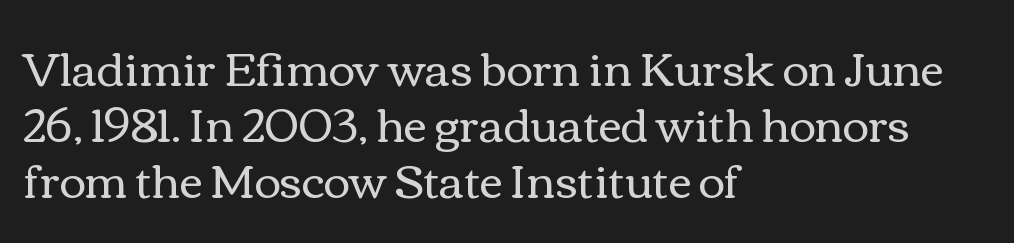
Q: Is the text bold? A: No.
Q: Is the text italic (slanted)? A: No, it is upright.
Q: Is the text underlined? A: No.
Q: How is the paragraph aligned? A: Left-aligned.
Q: Is the spacing between letters normal or unusually wide? A: Normal.
Q: Width (condensed, normal, or wide)? A: Wide.
Q: x-height? A: Medium.
Q: Monospaced? A: No.
